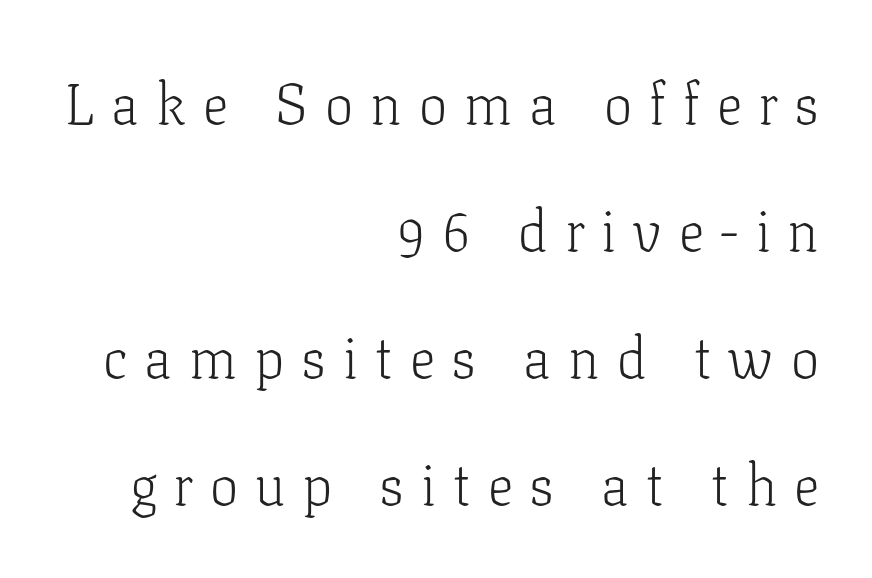
Q: Is the text bold? A: No.
Q: Is the text italic (slanted)? A: No, it is upright.
Q: Is the typeface a serif or a sans-serif typeface? A: Serif.
Q: Is the text underlined? A: No.
Q: How is the paragraph aligned? A: Right-aligned.
Q: Is the spacing between letters normal or unusually wide? A: Unusually wide.
Q: Is the spacing between lines tight, normal or loose? A: Loose.
Q: Width (condensed, normal, or wide)? A: Normal.
Q: Stroke contrast? A: Low.
Q: x-height? A: Medium.
Q: Monospaced? A: No.
